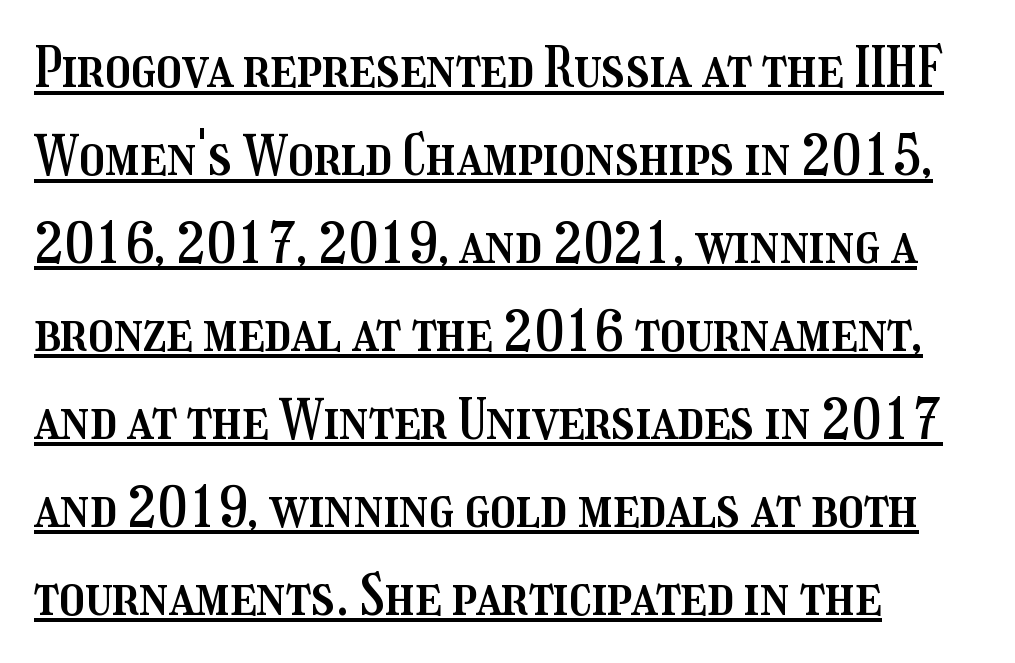
Q: Is the text italic (slanted)? A: No, it is upright.
Q: Is the text underlined? A: Yes.
Q: How is the paragraph aligned? A: Left-aligned.
Q: Is the spacing between letters normal or unusually wide? A: Normal.
Q: Is the spacing between lines tight, normal or loose? A: Normal.
Q: Width (condensed, normal, or wide)? A: Condensed.
Q: Stroke contrast? A: Medium.
Q: x-height? A: Medium.
Q: Monospaced? A: No.
